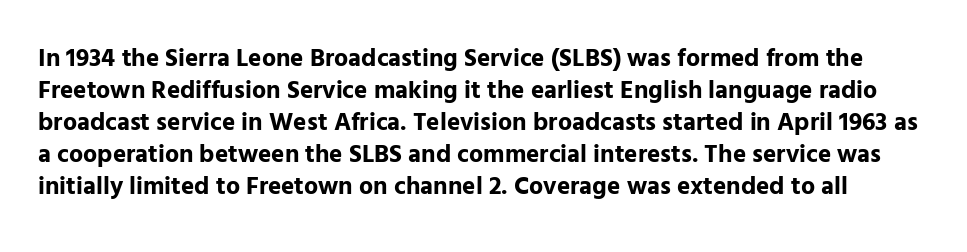
Each row of text sits above clean, open space. In terms of leading, this rendering sits right in the middle. Characters remain perfectly vertical along every line. The sample has been set heavy, in full bold. The horizontal fit of the characters is conventional and even.
